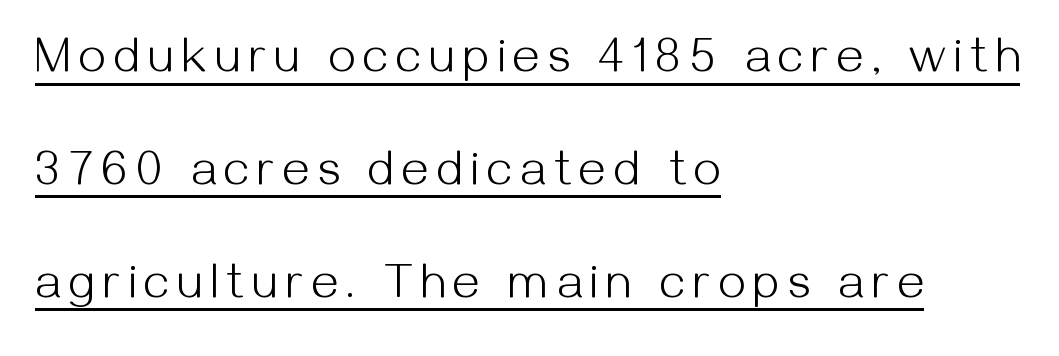
Quick note: interline space is abundant. Caption: lettering with a line underneath. I'd call this a sans setting — the letters go barefoot. Each line starts at the same left margin while the right side varies. Tall strokes in this sample are plumb rather than angled. On a weight scale, this lands at 450 or below.
